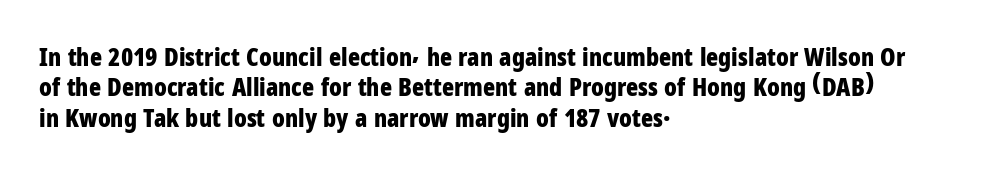
Each line starts at the same left margin while the right side varies. Words appear dense and cohesive because spacing is normal. What weight is shown? A full bold with thick strokes. Nope, not italic — everything's standing straight.
